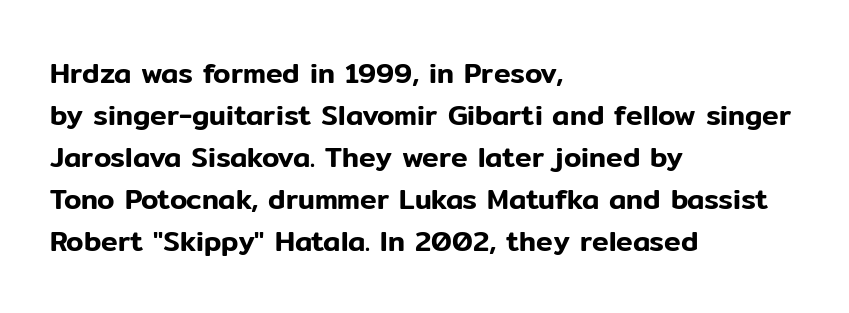
Q: Is the text italic (slanted)? A: No, it is upright.
Q: Is the typeface a serif or a sans-serif typeface? A: Sans-serif.
Q: Is the text underlined? A: No.
Q: How is the paragraph aligned? A: Left-aligned.
Q: Is the spacing between letters normal or unusually wide? A: Normal.
Q: Is the spacing between lines tight, normal or loose? A: Normal.
Q: Width (condensed, normal, or wide)? A: Normal.
Q: Stroke contrast? A: Low.
Q: x-height? A: Medium.
Q: Monospaced? A: No.
